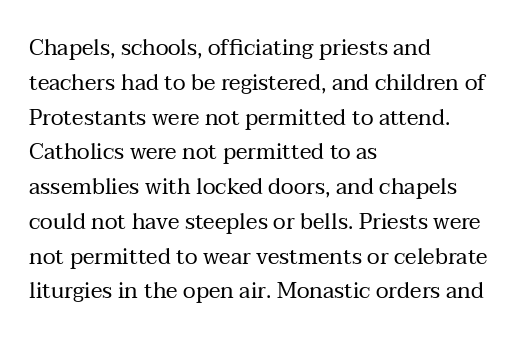
{"italic": "no", "bold": "no", "underline": "no", "align": "left", "line_spacing": "normal", "line_spacing_ratio": 1.58, "letter_spacing": "normal", "letter_spacing_em": 0.0, "glyph_px": 22}
